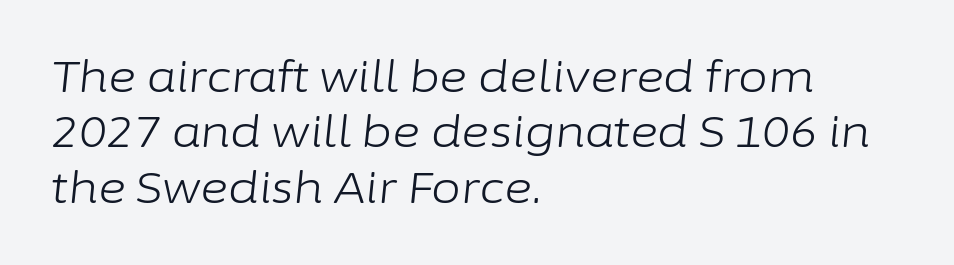
Leftover space on each line is placed entirely after the last word. The block of text has a typical density, with ordinary space between rows. Honestly, the letter spacing is just normal — you wouldn't notice it. Letters rest on an invisible, unmarked baseline.
